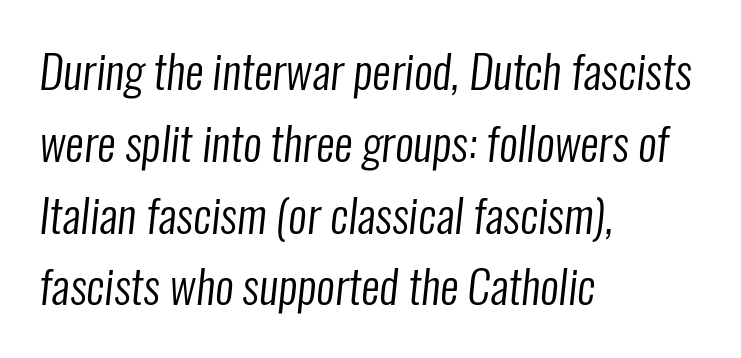
A normal amount of white space separates one row of letters from the next. How are the letters spaced? Ordinarily, with no added tracking. Nobody drew a line under any word here. The face used here is proportionally spaced, like ordinary book or web type.
